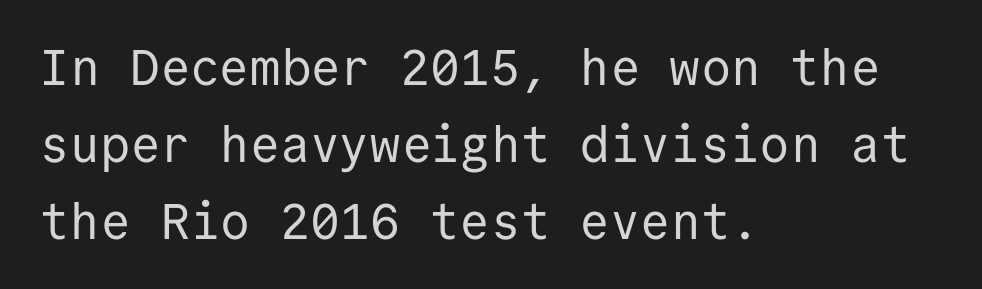
Q: Is the text bold? A: No.
Q: Is the text italic (slanted)? A: No, it is upright.
Q: Is the typeface a serif or a sans-serif typeface? A: Sans-serif.
Q: Is the text underlined? A: No.
Q: How is the paragraph aligned? A: Left-aligned.
Q: Is the spacing between letters normal or unusually wide? A: Normal.
Q: Is the spacing between lines tight, normal or loose? A: Normal.
Q: Width (condensed, normal, or wide)? A: Normal.
Q: Stroke contrast? A: Low.
Q: x-height? A: Medium.
Q: Monospaced? A: Yes.
